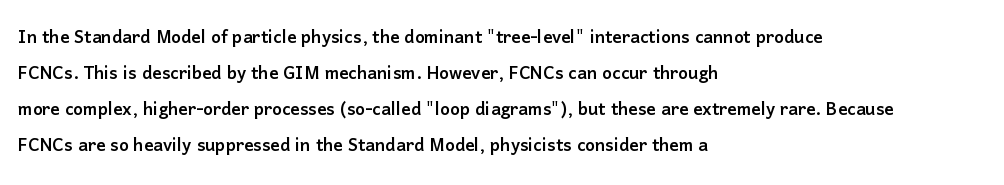
Q: Is the text italic (slanted)? A: No, it is upright.
Q: Is the text underlined? A: No.
Q: How is the paragraph aligned? A: Left-aligned.
Q: Is the spacing between letters normal or unusually wide? A: Normal.
Q: Is the spacing between lines tight, normal or loose? A: Normal.
